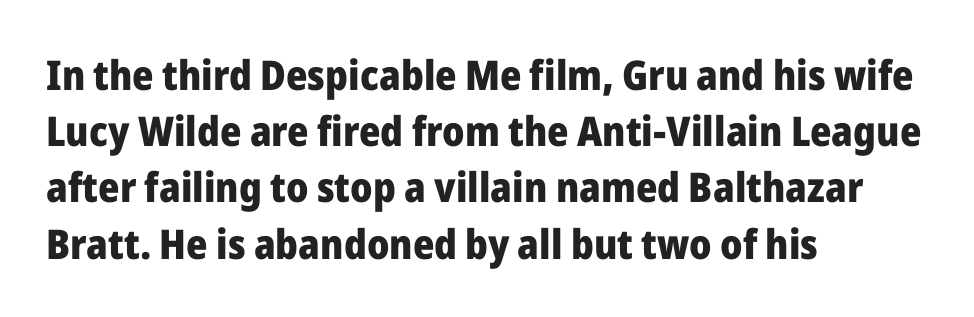
Unmarked baselines from the first word to the last. Typographically, this falls in the sans-serif category. These lines are rendered in a variable-pitch font. The leading is moderate, giving the passage an even texture. Look at the tracking — it's just the regular setting, nothing added. I'd describe the lettering as bold — thick and assertive.
